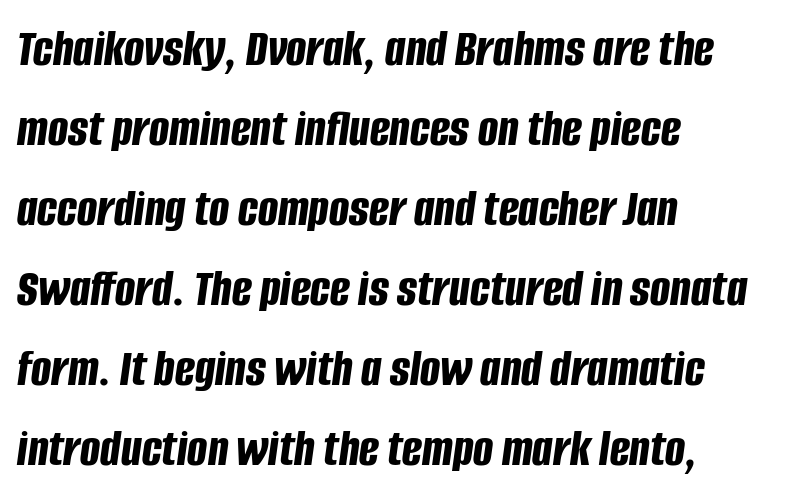
The image shows 53 px bold, condensed type, italic (leaning right); set left-aligned, normal line spacing (1.51x), normal letter spacing, not underlined; low stroke contrast and a large x-height.
